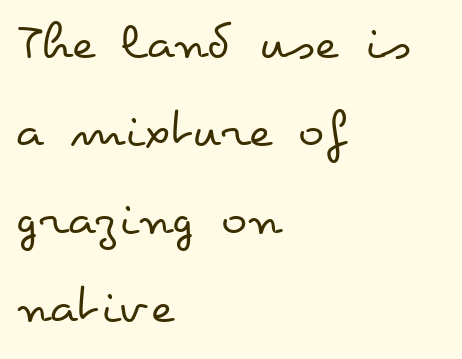
{"italic": "no", "bold": "no", "weight": "regular", "width": "wide", "stroke_contrast": "low", "x_height": "small", "monospaced": "no", "underline": "no", "align": "left", "line_spacing": "normal", "line_spacing_ratio": 1.6, "letter_spacing": "normal", "letter_spacing_em": 0.0, "glyph_px": 55}
